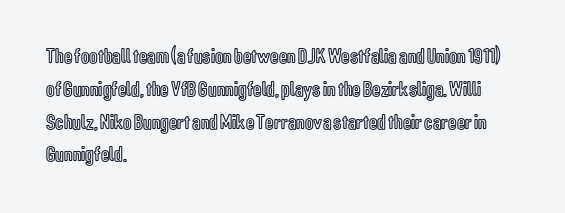
The image shows 21 px text type, upright; set left-aligned, normal line spacing (1.56x), normal letter spacing, not underlined.
